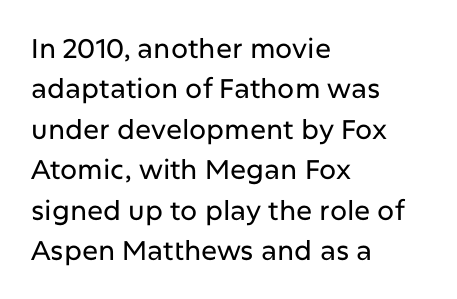
No italicization has been applied; the sample stays upright. This block has exactly the height ordinary leading produces. Students, note that the glyphs here touch the page at normal intervals. Typeset ragged right — the left edge is the straight one.
